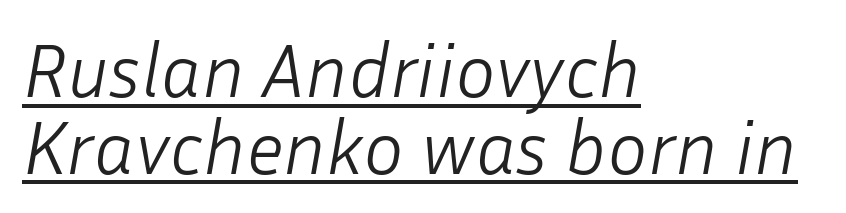
{"italic": "yes", "lean": "right", "slant_degrees": 10, "bold": "no", "weight": "light", "width": "normal", "stroke_contrast": "low", "x_height": "medium", "monospaced": "no", "underline": "yes", "align": "left", "line_spacing": "tight", "line_spacing_ratio": 1.01, "letter_spacing": "normal", "letter_spacing_em": 0.0, "glyph_px": 76}
